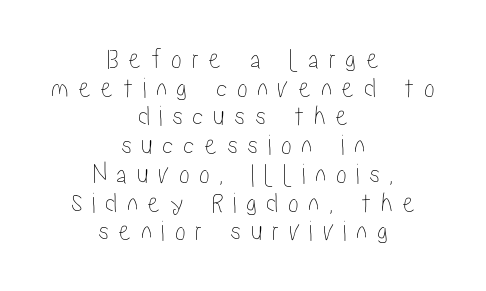
Each letter keeps its own natural width here, so spacing adapts to shape. Notice how the passage keeps no hard edge, just a central spine. Students, note that the glyphs here are deliberately spaced far apart. The specimen reads as upright at a glance. Anything drawn beneath the words? Only blank space. This sample trades vertical openness for compactness between lines.
